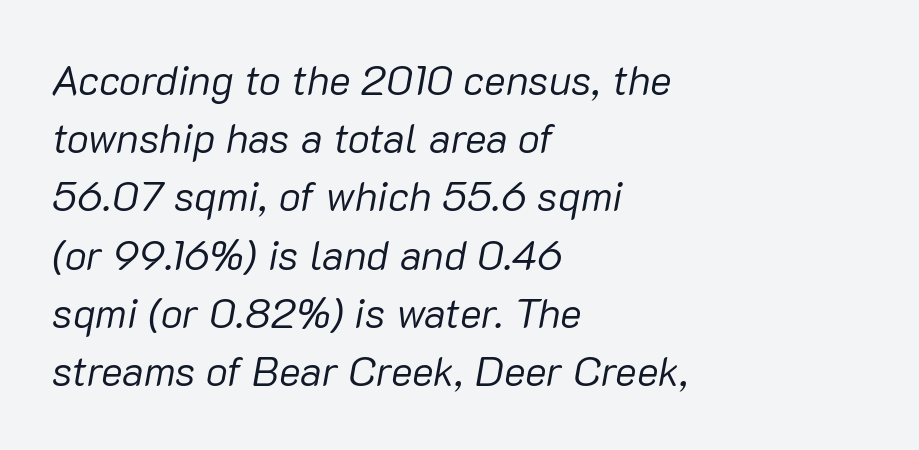
{"italic": "yes", "lean": "right", "slant_degrees": 10, "bold": "no", "weight": "regular", "width": "normal", "stroke_contrast": "low", "x_height": "medium", "monospaced": "no", "underline": "no", "align": "left", "line_spacing": "normal", "line_spacing_ratio": 1.42, "letter_spacing": "normal", "letter_spacing_em": 0.0, "glyph_px": 41}
